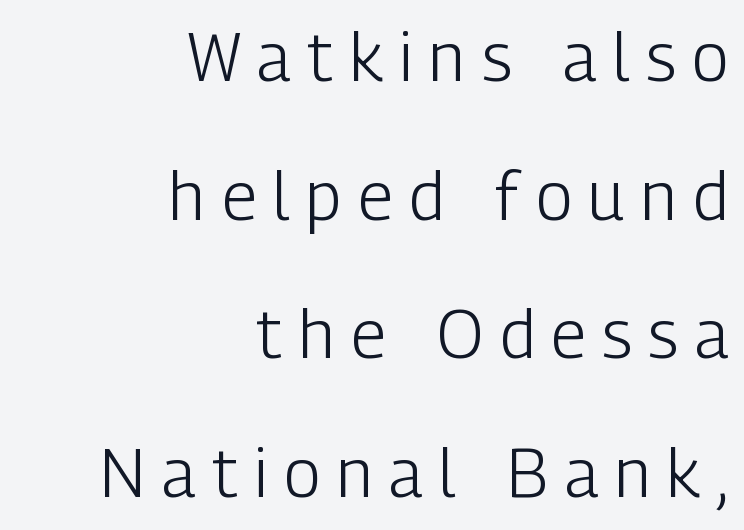
{"serif": "no", "italic": "no", "bold": "no", "weight": "light", "width": "condensed", "stroke_contrast": "low", "x_height": "medium", "monospaced": "no", "underline": "no", "align": "right", "line_spacing": "loose", "line_spacing_ratio": 2.07, "letter_spacing": "wide", "letter_spacing_em": 0.25, "glyph_px": 67}
